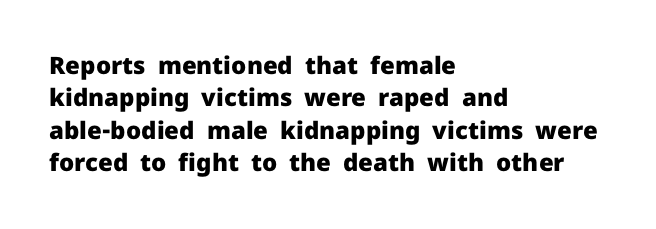
Whoever set this chose a conventional vertical rhythm. Emphasis by weight is at full strength: bold. The setting favours the left margin, as ordinary paragraphs usually do. Glance below the letters and you will spot only blank space. Rendered with straight, roman letterforms.
